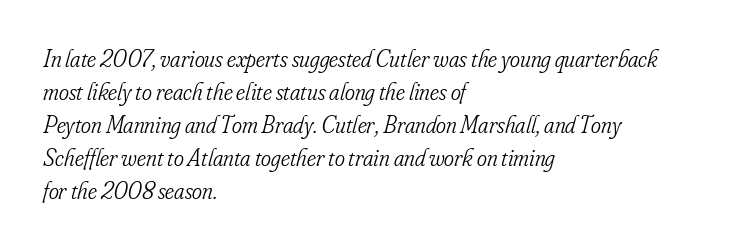
Q: Is the text bold? A: No.
Q: Is the text italic (slanted)? A: Yes, it leans right by about 16 degrees.
Q: Is the text underlined? A: No.
Q: How is the paragraph aligned? A: Left-aligned.
Q: Is the spacing between letters normal or unusually wide? A: Normal.
Q: Is the spacing between lines tight, normal or loose? A: Normal.
